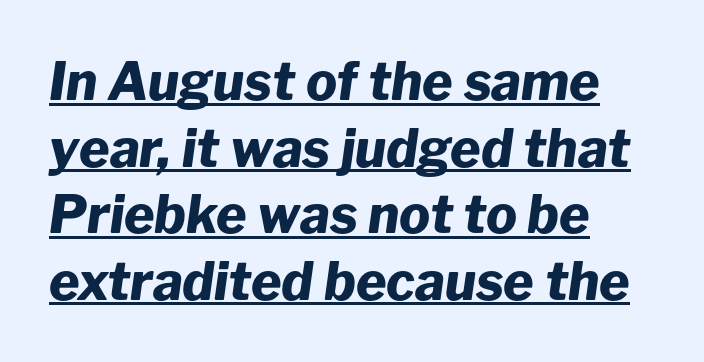
Q: Is the text bold? A: Yes.
Q: Is the text italic (slanted)? A: Yes, it leans right by about 8 degrees.
Q: Is the text underlined? A: Yes.
Q: How is the paragraph aligned? A: Left-aligned.
Q: Is the spacing between letters normal or unusually wide? A: Normal.
Q: Is the spacing between lines tight, normal or loose? A: Normal.
Q: Width (condensed, normal, or wide)? A: Normal.
Q: Stroke contrast? A: Low.
Q: x-height? A: Medium.
Q: Monospaced? A: No.
